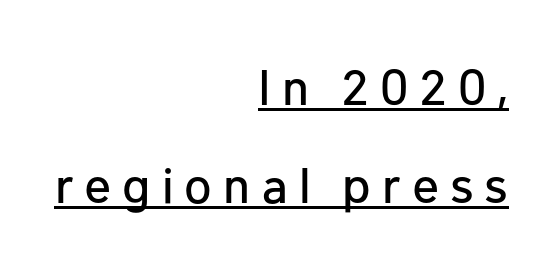
The image shows 50 px sans-serif type, upright; set right-aligned, loose line spacing (1.96x), unusually wide letter spacing (+0.22 em), underlined; low stroke contrast and a medium x-height.
